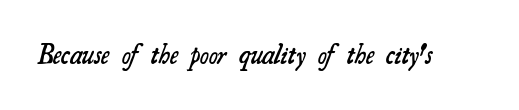
The gaps between neighbouring characters are ordinary and unremarkable. Unmarked baselines from the first word to the last. Semibold letterforms, between regular and bold.
